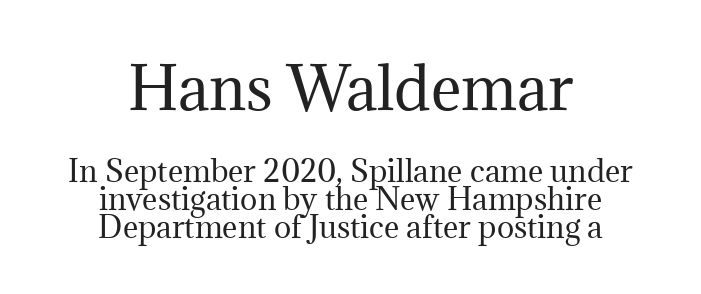
Q: Is the text bold? A: No.
Q: Is the text italic (slanted)? A: No, it is upright.
Q: Is the typeface a serif or a sans-serif typeface? A: Serif.
Q: Is the text underlined? A: No.
Q: How is the paragraph aligned? A: Centered.
Q: Is the spacing between letters normal or unusually wide? A: Normal.
Q: Is the spacing between lines tight, normal or loose? A: Tight.
Q: Which block of text is set in a larger size, the first (top) or the second (bottom)? A: The first (top) one.
Q: Width (condensed, normal, or wide)? A: Normal.
Q: Stroke contrast? A: Medium.
Q: x-height? A: Medium.
Q: Monospaced? A: No.
